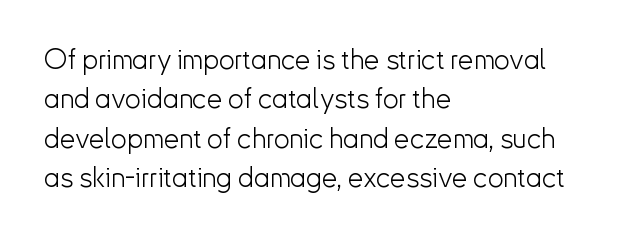
Q: Is the text bold? A: No.
Q: Is the text italic (slanted)? A: No, it is upright.
Q: Is the typeface a serif or a sans-serif typeface? A: Sans-serif.
Q: Is the text underlined? A: No.
Q: How is the paragraph aligned? A: Left-aligned.
Q: Is the spacing between letters normal or unusually wide? A: Normal.
Q: Is the spacing between lines tight, normal or loose? A: Normal.
Q: Width (condensed, normal, or wide)? A: Normal.
Q: Stroke contrast? A: Low.
Q: x-height? A: Small.
Q: Monospaced? A: No.
